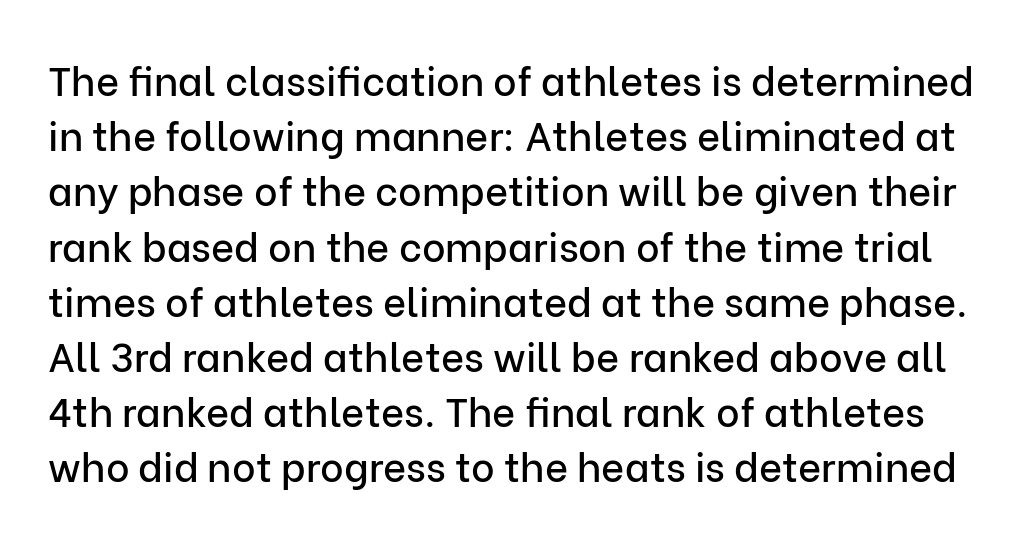
Q: Is the text italic (slanted)? A: No, it is upright.
Q: Is the typeface a serif or a sans-serif typeface? A: Sans-serif.
Q: Is the text underlined? A: No.
Q: Is the spacing between letters normal or unusually wide? A: Normal.
Q: Is the spacing between lines tight, normal or loose? A: Normal.
Q: Width (condensed, normal, or wide)? A: Normal.
Q: Stroke contrast? A: Low.
Q: x-height? A: Medium.
Q: Monospaced? A: No.
